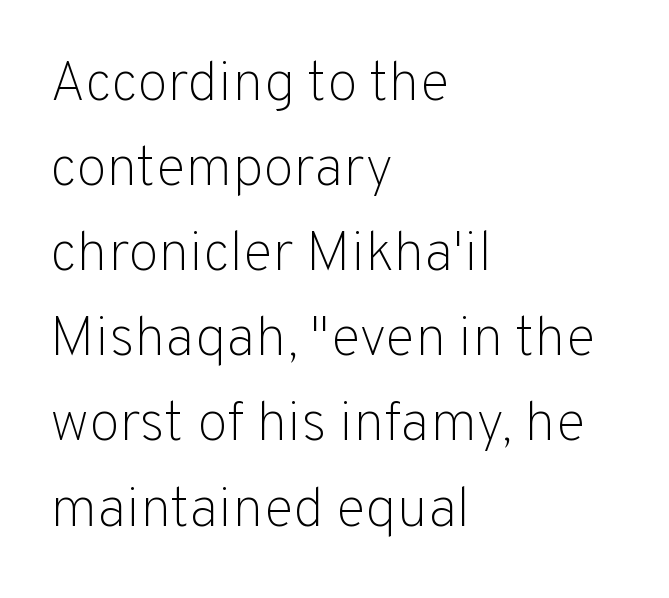
The image shows 56 px light sans-serif type, upright; set left-aligned, normal line spacing (1.52x), normal letter spacing, not underlined; low stroke contrast and a medium x-height.
